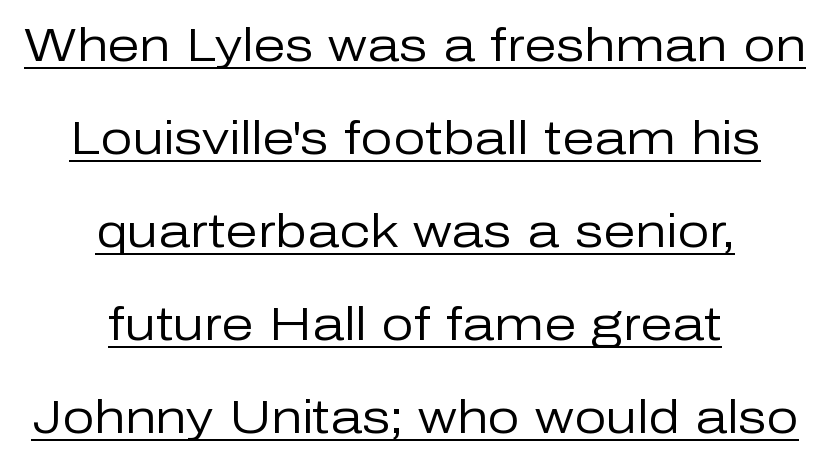
The image shows 46 px regular-weight sans-serif type, upright; set centered, loose line spacing (2.02x), normal letter spacing, underlined; low stroke contrast and a medium x-height.
